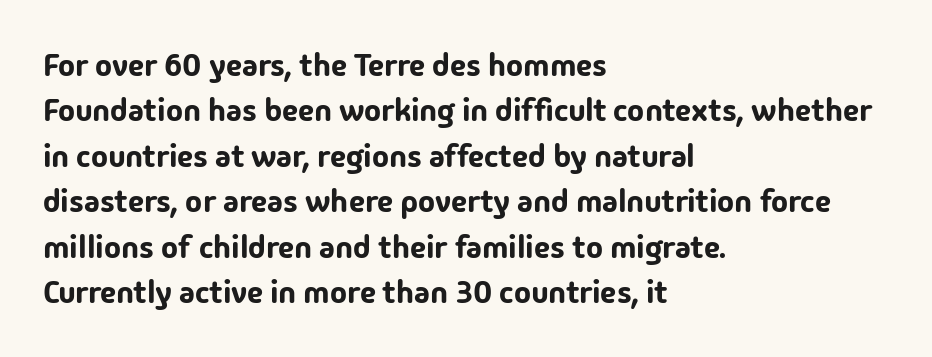
Serif or sans? Sans — the stroke terminals are bare. Rule under the text: the space is simply empty. The letters advance in unequal steps, a hallmark of proportional type. Tracking value appears to be zero — textbook default spacing.
